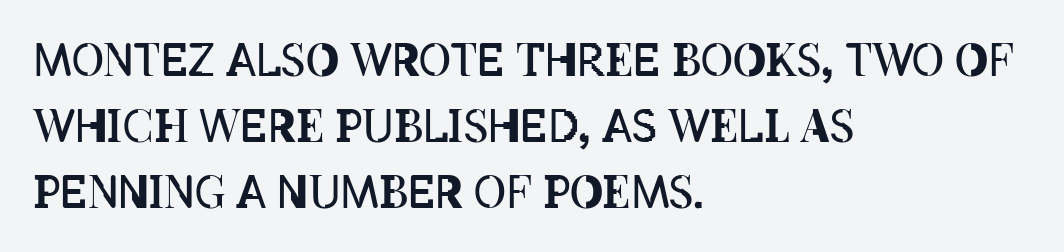
The image shows 44 px regular-weight, condensed type, upright; set left-aligned, normal line spacing (1.5x), normal letter spacing, not underlined; low stroke contrast and a large x-height.
